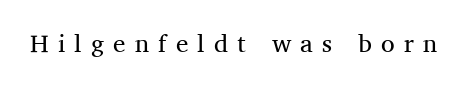
{"italic": "no", "bold": "no", "underline": "no", "letter_spacing": "wide", "letter_spacing_em": 0.37, "glyph_px": 25}
